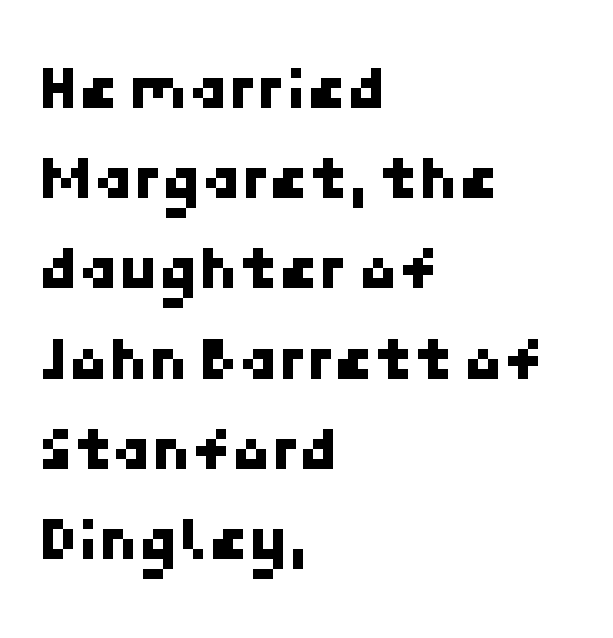
The image shows 64 px sans-serif type; set left-aligned, normal line spacing (1.41x), normal letter spacing, not underlined; low stroke contrast and a medium x-height.
